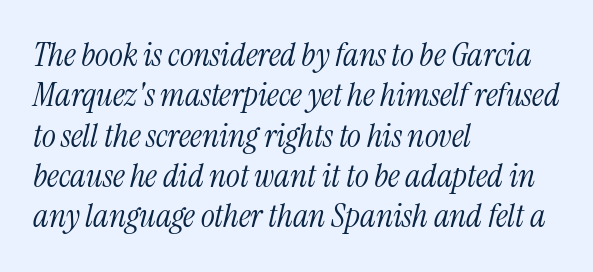
{"serif": "yes", "italic": "yes", "lean": "right", "slant_degrees": 13, "bold": "no", "weight": "light", "width": "condensed", "stroke_contrast": "medium", "x_height": "medium", "monospaced": "no", "underline": "no", "align": "left", "line_spacing_ratio": 1.22, "letter_spacing": "normal", "letter_spacing_em": 0.0, "glyph_px": 33}
